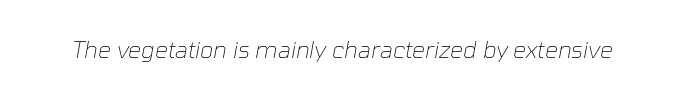
The image shows 23 px text type, italic (leaning right); set normal letter spacing, not underlined.
